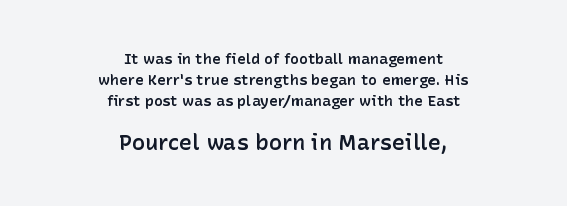
Q: Is the text bold? A: Semi-bold.
Q: Is the text italic (slanted)? A: No, it is upright.
Q: Is the text underlined? A: No.
Q: How is the paragraph aligned? A: Centered.
Q: Is the spacing between letters normal or unusually wide? A: Normal.
Q: Is the spacing between lines tight, normal or loose? A: Normal.
Q: Which block of text is set in a larger size, the first (top) or the second (bottom)? A: The second (bottom) one.
